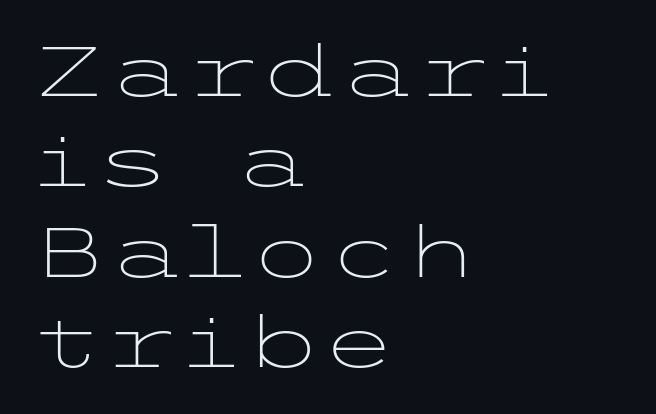
Q: Is the text bold? A: No.
Q: Is the text italic (slanted)? A: No, it is upright.
Q: Is the typeface a serif or a sans-serif typeface? A: Sans-serif.
Q: Is the text underlined? A: No.
Q: How is the paragraph aligned? A: Left-aligned.
Q: Is the spacing between letters normal or unusually wide? A: Normal.
Q: Is the spacing between lines tight, normal or loose? A: Normal.
Q: Width (condensed, normal, or wide)? A: Wide.
Q: Stroke contrast? A: Low.
Q: x-height? A: Medium.
